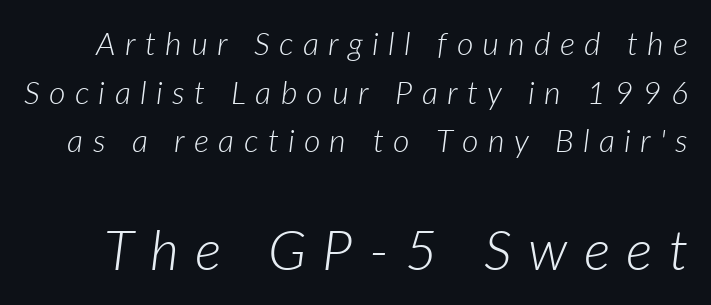
{"italic": "yes", "lean": "right", "slant_degrees": 7, "bold": "no", "weight": "light", "width": "normal", "stroke_contrast": "low", "x_height": "medium", "monospaced": "no", "underline": "no", "line_spacing": "normal", "line_spacing_ratio": 1.52, "letter_spacing": "wide", "letter_spacing_em": 0.29, "larger_block": "second", "size_ratio": 1.75, "glyph_px": 56}
